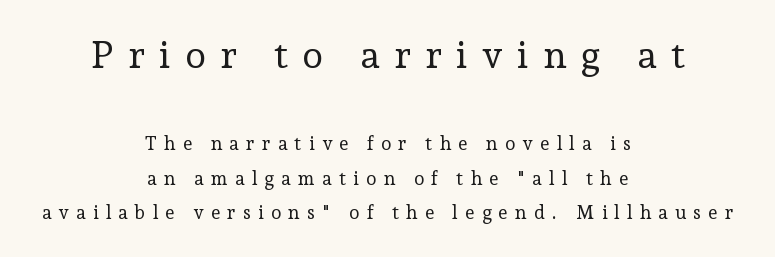
{"serif": "yes", "italic": "no", "bold": "no", "weight": "regular", "width": "normal", "stroke_contrast": "low", "x_height": "medium", "monospaced": "no", "underline": "no", "align": "center", "line_spacing_ratio": 1.83, "letter_spacing": "wide", "letter_spacing_em": 0.37, "larger_block": "first", "size_ratio": 2.0, "glyph_px": 38}
